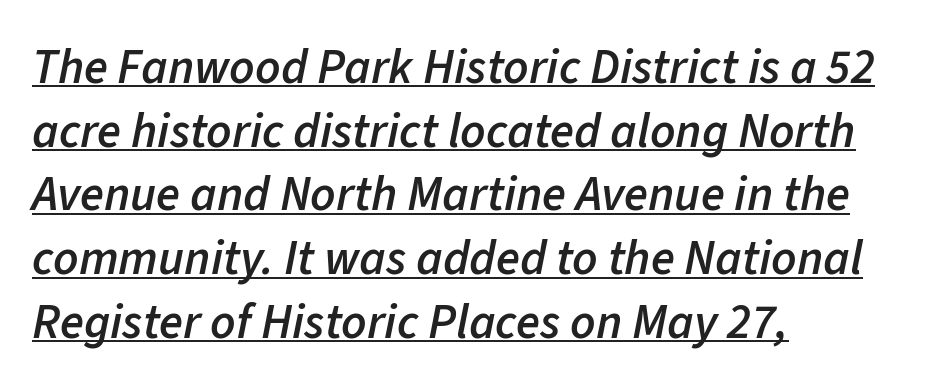
{"italic": "yes", "lean": "right", "slant_degrees": 11, "bold": "semi", "weight": "semibold", "width": "normal", "stroke_contrast": "low", "x_height": "medium", "monospaced": "no", "underline": "yes", "align": "left", "line_spacing": "normal", "line_spacing_ratio": 1.3, "letter_spacing": "normal", "letter_spacing_em": 0.0, "glyph_px": 49}
